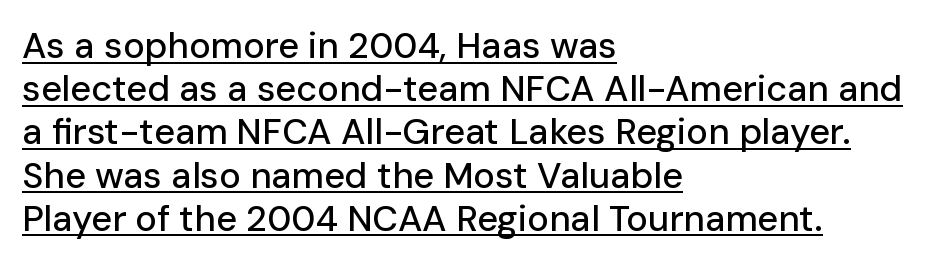
{"serif": "no", "italic": "no", "width": "normal", "stroke_contrast": "low", "x_height": "medium", "monospaced": "no", "underline": "yes", "align": "left", "line_spacing_ratio": 1.2, "letter_spacing": "normal", "letter_spacing_em": 0.0, "glyph_px": 36}
